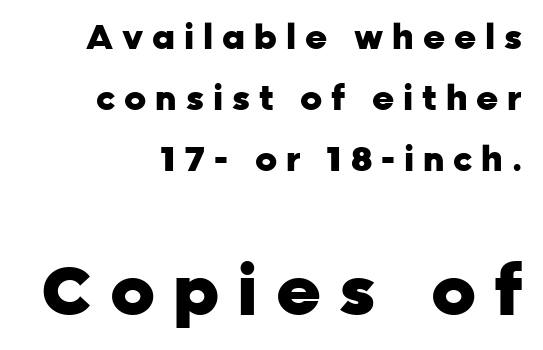
Q: Is the text bold? A: Yes.
Q: Is the text italic (slanted)? A: No, it is upright.
Q: Is the typeface a serif or a sans-serif typeface? A: Sans-serif.
Q: Is the text underlined? A: No.
Q: How is the paragraph aligned? A: Right-aligned.
Q: Is the spacing between letters normal or unusually wide? A: Unusually wide.
Q: Which block of text is set in a larger size, the first (top) or the second (bottom)? A: The second (bottom) one.
Q: Width (condensed, normal, or wide)? A: Normal.
Q: Stroke contrast? A: Low.
Q: x-height? A: Medium.
Q: Monospaced? A: No.
